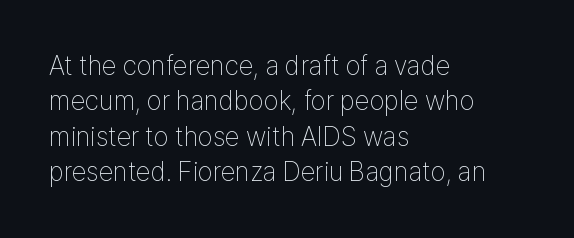
{"italic": "no", "bold": "no", "underline": "no", "align": "left", "line_spacing": "normal", "line_spacing_ratio": 1.31, "letter_spacing": "normal", "letter_spacing_em": 0.0, "glyph_px": 27}
